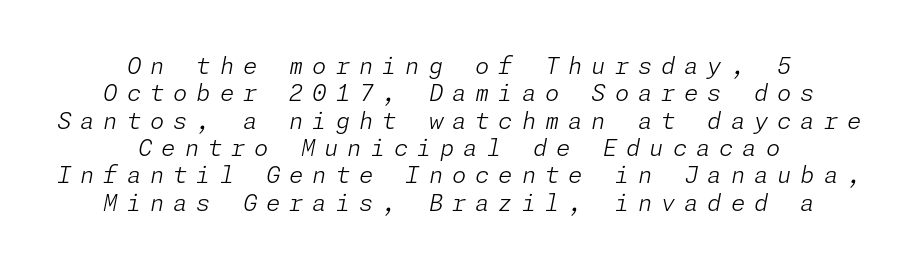
{"italic": "yes", "lean": "right", "slant_degrees": 11, "bold": "no", "underline": "no", "align": "center", "line_spacing_ratio": 1.19, "letter_spacing": "wide", "letter_spacing_em": 0.39, "glyph_px": 23}
